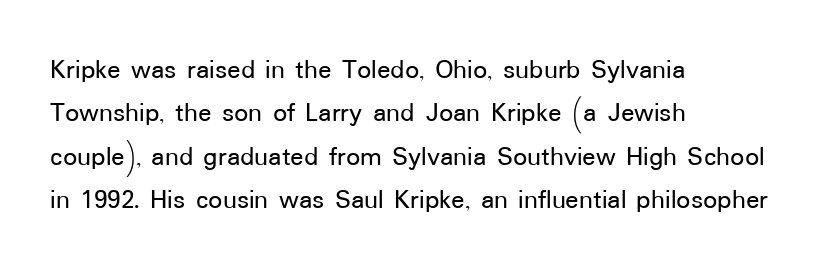
The image shows 28 px sans-serif type, upright; set left-aligned, normal line spacing (1.55x), normal letter spacing, not underlined; low stroke contrast and a medium x-height.
